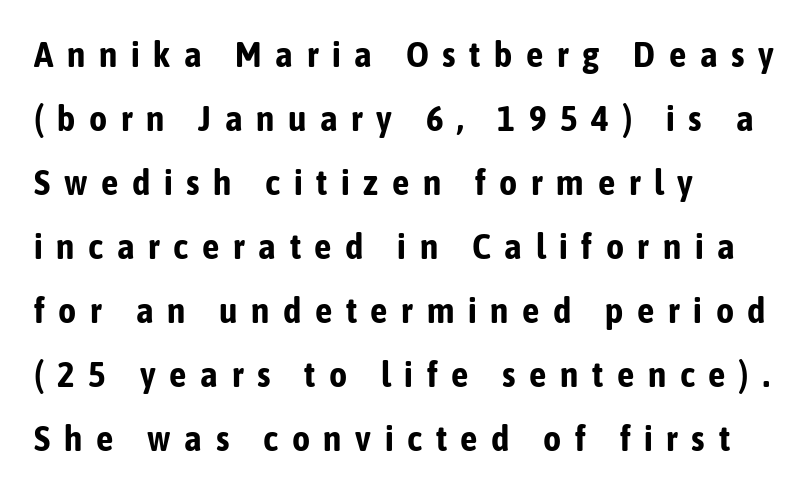
The image shows 35 px bold, condensed sans-serif type, upright; set left-aligned, line spacing 1.83x, unusually wide letter spacing (+0.39 em), not underlined; low stroke contrast and a medium x-height.
